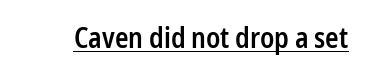
Examine the stroke ends and you'll find no serifs. The passage shown is typed in a proportional face where columns would drift. Tracking value appears to be zero — textbook default spacing. Its strokes are somewhat broadened, the hallmark of semibold type. Rendered with straight, roman letterforms. In designer terms, the underline attribute is active on this setting.
